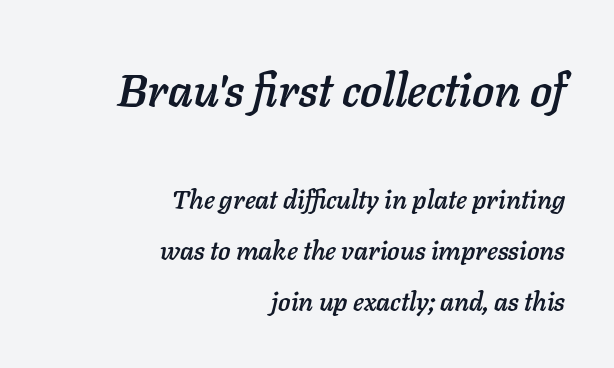
{"italic": "yes", "lean": "right", "slant_degrees": 11, "width": "normal", "stroke_contrast": "low", "x_height": "medium", "monospaced": "no", "underline": "no", "align": "right", "line_spacing": "loose", "line_spacing_ratio": 1.96, "letter_spacing": "normal", "letter_spacing_em": 0.0, "larger_block": "first", "size_ratio": 1.77, "glyph_px": 46}
